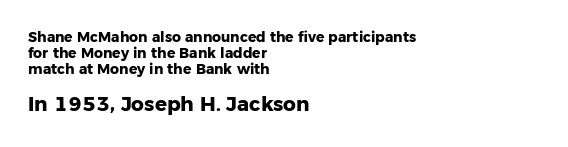
There is no visible air inserted between adjacent glyphs. If you squint, the bottom block still reads clearly — it's the larger of the two. Decoration check: the copy has no underline. In terms of posture, this sample is upright. The lines are quadded left.
